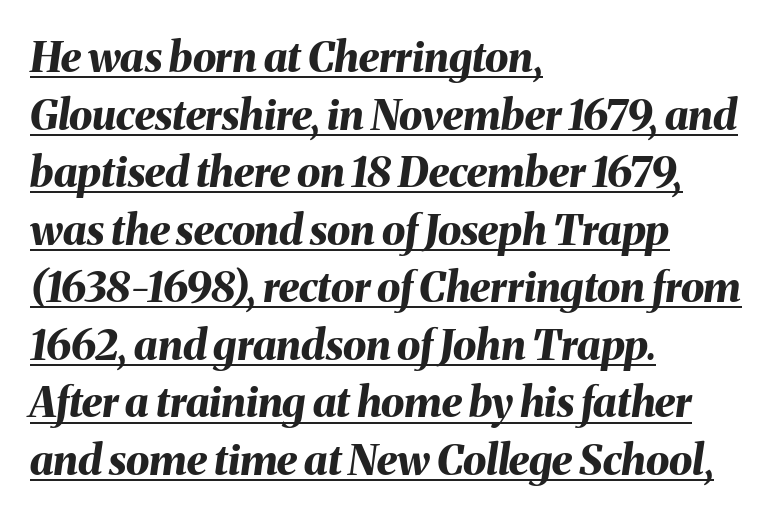
The face used here is proportionally spaced, like ordinary book or web type. Does the lettering tilt? It does — this is italic. Does extra space separate the letters? No, they use regular spacing. Left-aligned paragraph, ragged on the right.
